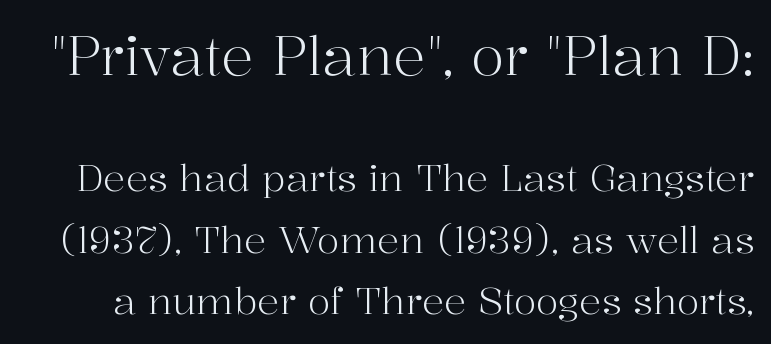
{"serif": "yes", "italic": "no", "bold": "no", "weight": "light", "width": "normal", "stroke_contrast": "high", "x_height": "medium", "monospaced": "no", "underline": "no", "line_spacing": "normal", "line_spacing_ratio": 1.66, "letter_spacing": "normal", "letter_spacing_em": 0.0, "larger_block": "first", "size_ratio": 1.49, "glyph_px": 55}
